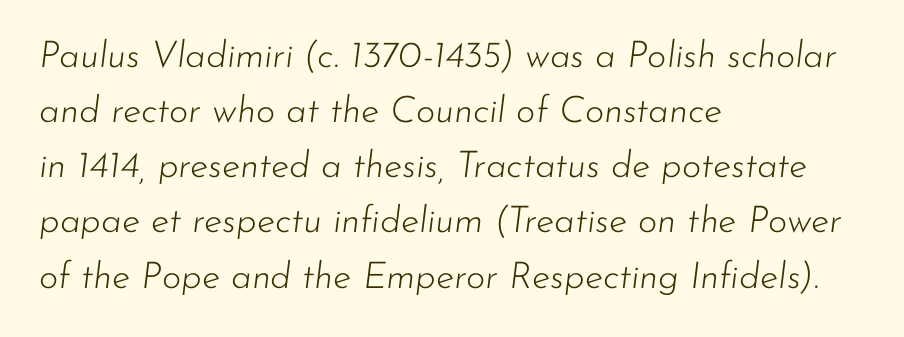
The image shows 37 px light type, italic (leaning right); set left-aligned, normal line spacing (1.49x), normal letter spacing, not underlined; low stroke contrast and a small x-height.
